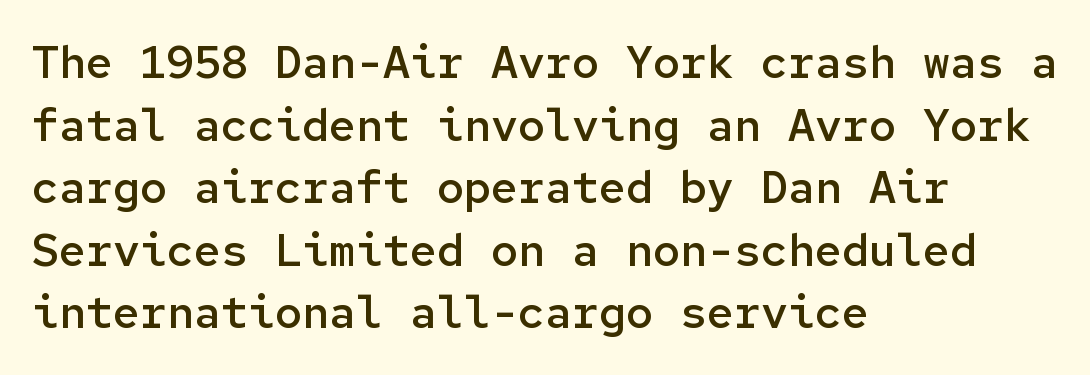
The image shows 45 px semibold sans-serif type, upright, monospaced; set left-aligned, normal line spacing (1.39x), normal letter spacing, not underlined; low stroke contrast and a medium x-height.
